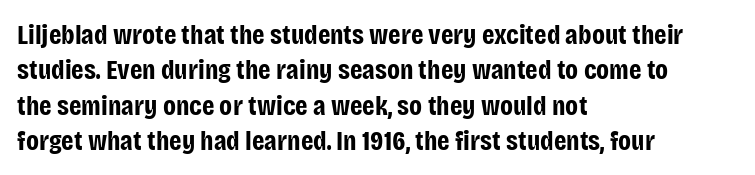
The image shows 28 px bold, condensed sans-serif type, upright; set left-aligned, normal line spacing (1.26x), normal letter spacing, not underlined; low stroke contrast and a large x-height.
